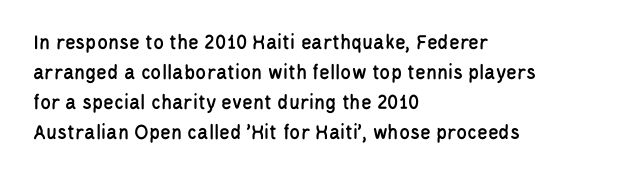
Q: Is the text italic (slanted)? A: No, it is upright.
Q: Is the text underlined? A: No.
Q: How is the paragraph aligned? A: Left-aligned.
Q: Is the spacing between letters normal or unusually wide? A: Normal.
Q: Is the spacing between lines tight, normal or loose? A: Normal.
